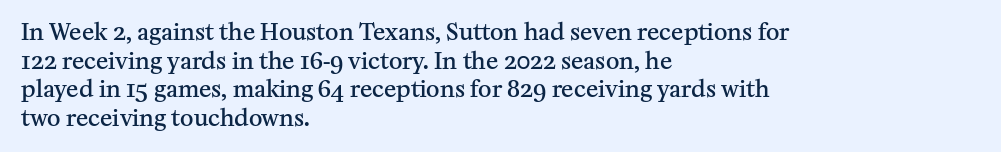
The image shows 23 px text type, upright; set left-aligned, line spacing 1.24x, normal letter spacing, not underlined.
